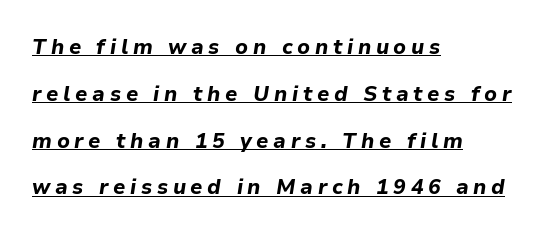
The image shows 21 px bold type, italic (leaning right); set left-aligned, loose line spacing (2.23x), unusually wide letter spacing (+0.22 em), underlined.
